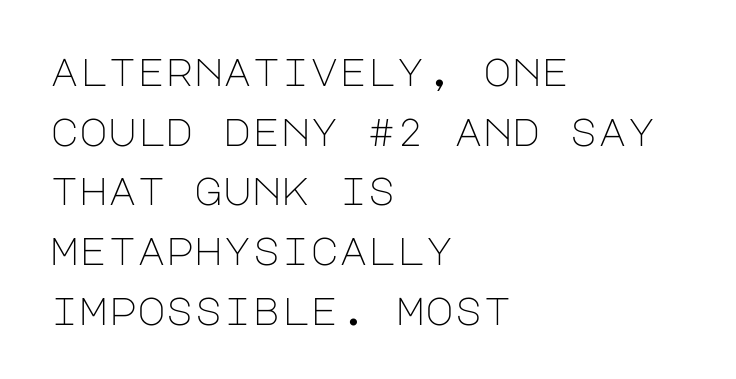
Q: Is the text bold? A: No.
Q: Is the text italic (slanted)? A: No, it is upright.
Q: Is the typeface a serif or a sans-serif typeface? A: Sans-serif.
Q: Is the text underlined? A: No.
Q: How is the paragraph aligned? A: Left-aligned.
Q: Is the spacing between letters normal or unusually wide? A: Normal.
Q: Is the spacing between lines tight, normal or loose? A: Normal.
Q: Width (condensed, normal, or wide)? A: Normal.
Q: Stroke contrast? A: Low.
Q: x-height? A: Large.
